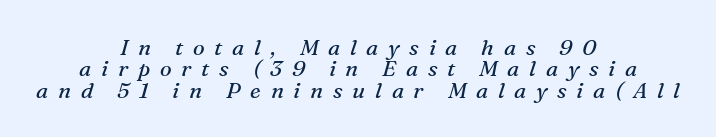
In terms of letterspacing, this is a distinctly airy, spread setting. Stems and bowls with no extra thickness — not bold. The strip under each line holds only bare page. Regarding leading, the lines here are crowded together. The whole block is typeset with a tilt. Horizontally, the lines are justified to the midpoint only.
